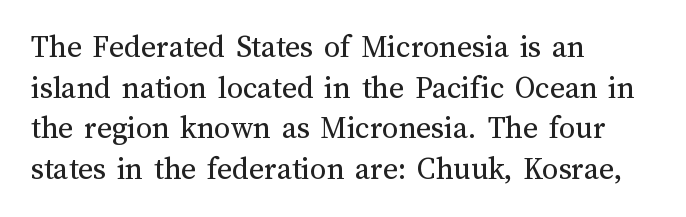
Q: Is the text bold? A: No.
Q: Is the text italic (slanted)? A: No, it is upright.
Q: Is the text underlined? A: No.
Q: How is the paragraph aligned? A: Left-aligned.
Q: Is the spacing between letters normal or unusually wide? A: Normal.
Q: Is the spacing between lines tight, normal or loose? A: Normal.
Q: Width (condensed, normal, or wide)? A: Normal.
Q: Stroke contrast? A: Medium.
Q: x-height? A: Medium.
Q: Monospaced? A: No.
